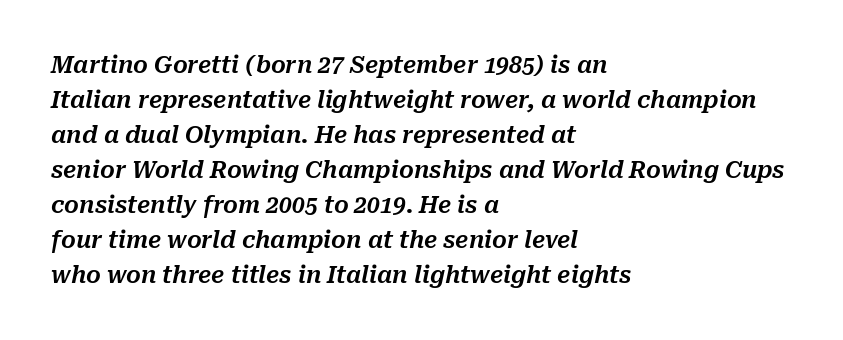
Q: Is the text italic (slanted)? A: Yes, it leans right by about 10 degrees.
Q: Is the text underlined? A: No.
Q: How is the paragraph aligned? A: Left-aligned.
Q: Is the spacing between letters normal or unusually wide? A: Normal.
Q: Is the spacing between lines tight, normal or loose? A: Normal.
